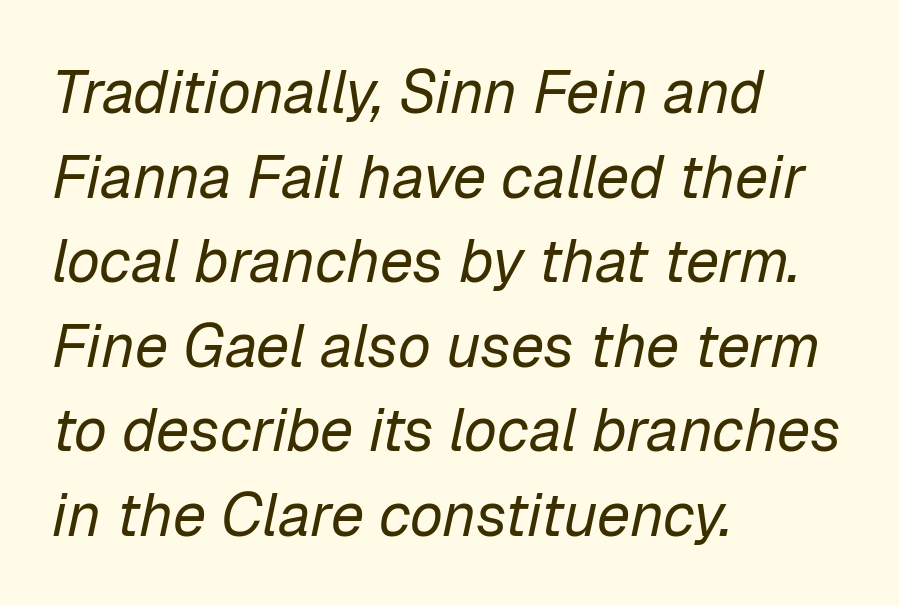
Interline gaps are of average width in this sample. Compared with ordinary roman type, these characters are visibly tilted. The paragraph has a hard left edge and a soft right edge. Check the space under the baseline: it is left empty. No extra ink here — the face is not bold. Is the letter spacing exaggerated? No — it looks like the ordinary default.
